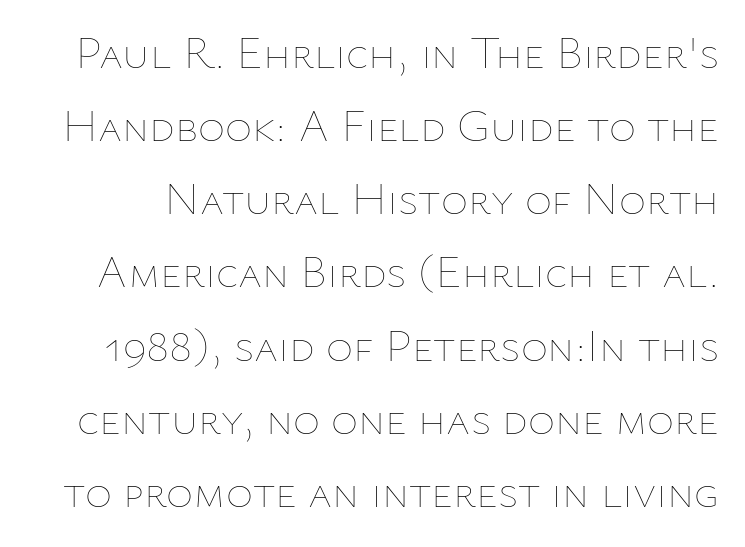
A typesetter would call this proportional, since set widths differ per character. The designer left line spacing at the default. The type is set solid horizontally, with unmodified tracking. Each stroke keeps to a modest, everyday thickness or less. Check under the words: just untouched page. Upright lettering throughout.
